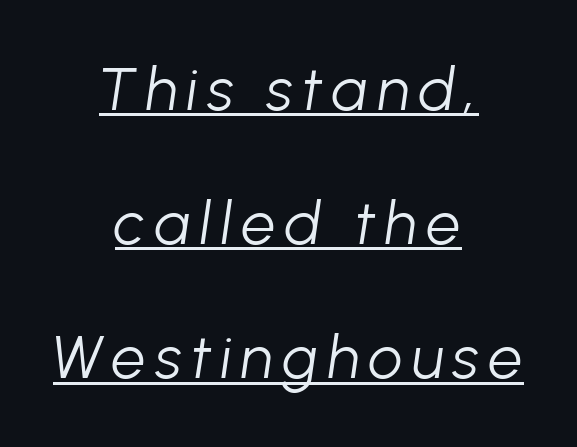
Every word sits above its own underline. In terms of posture, this sample is oblique. Think standard paragraph weight, or any step lighter than that. Interline gaps are noticeably wide in this sample.
